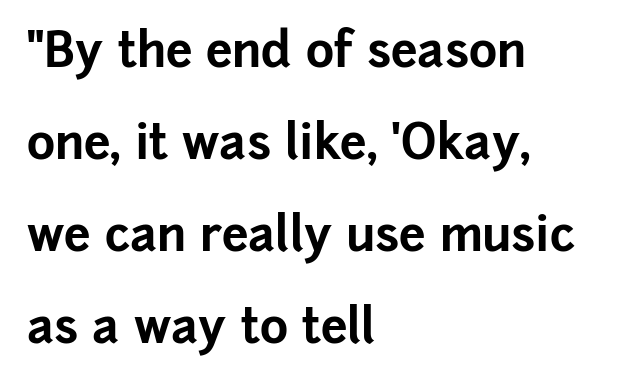
{"serif": "no", "italic": "no", "bold": "yes", "weight": "bold", "width": "normal", "stroke_contrast": "low", "x_height": "medium", "monospaced": "no", "underline": "no", "align": "left", "line_spacing": "loose", "line_spacing_ratio": 1.92, "letter_spacing": "normal", "letter_spacing_em": 0.0, "glyph_px": 48}
